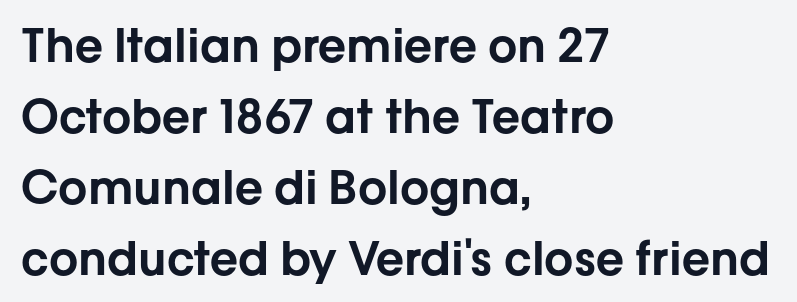
{"serif": "no", "italic": "no", "width": "normal", "stroke_contrast": "low", "x_height": "medium", "monospaced": "no", "underline": "no", "align": "left", "line_spacing": "normal", "line_spacing_ratio": 1.54, "letter_spacing": "normal", "letter_spacing_em": 0.0, "glyph_px": 46}
